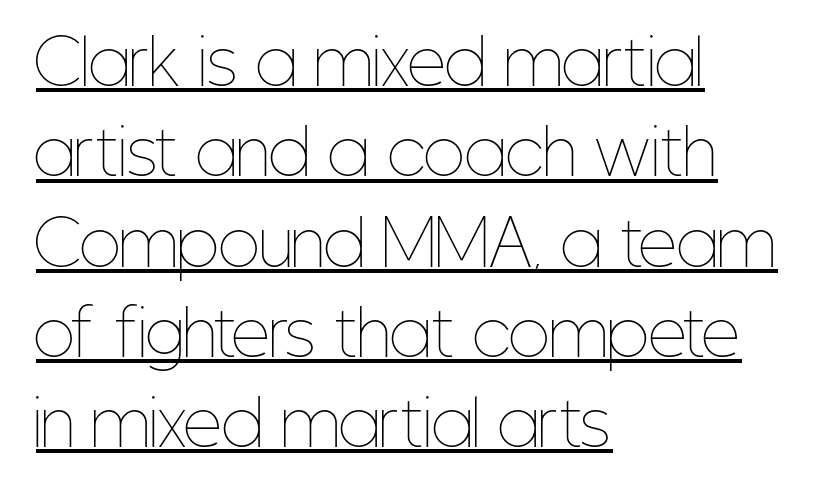
{"italic": "no", "bold": "no", "weight": "thin", "width": "condensed", "stroke_contrast": "low", "x_height": "medium", "monospaced": "no", "underline": "yes", "align": "left", "line_spacing": "normal", "line_spacing_ratio": 1.48, "letter_spacing": "normal", "letter_spacing_em": 0.0, "glyph_px": 61}
